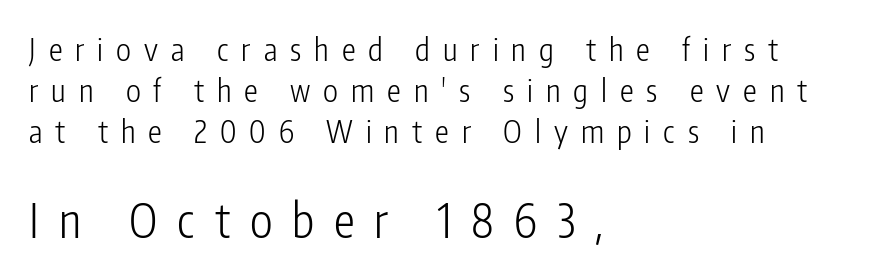
The image shows 47 px light, condensed sans-serif type, upright; set left-aligned, normal line spacing (1.32x), unusually wide letter spacing (+0.42 em), not underlined; the second (bottom) block is 1.52x larger; low stroke contrast and a medium x-height.
